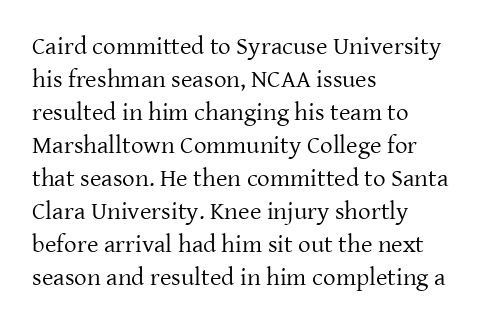
The setting favours the left margin, as ordinary paragraphs usually do. The letters stand upright; this is a roman face. Does the leading feel generous? No, just average. The passage shown has conventional tracking throughout. Each stroke keeps to a modest, everyday thickness or less.
